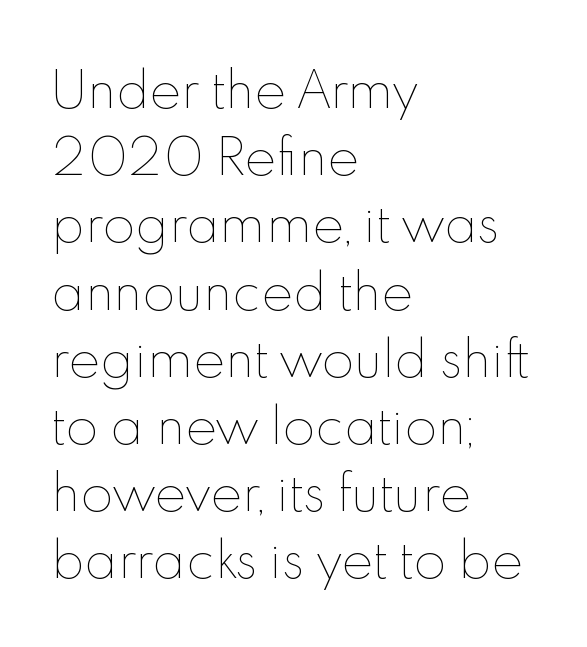
Letter spacing: default. Does the copy run flush right? No — it runs flush left. Beneath every word, the page is bare. Posture: upright roman.
